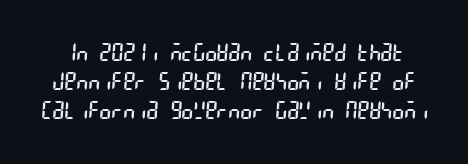
{"bold": "no", "underline": "no", "line_spacing_ratio": 1.17, "letter_spacing": "normal", "letter_spacing_em": 0.0, "glyph_px": 25}
